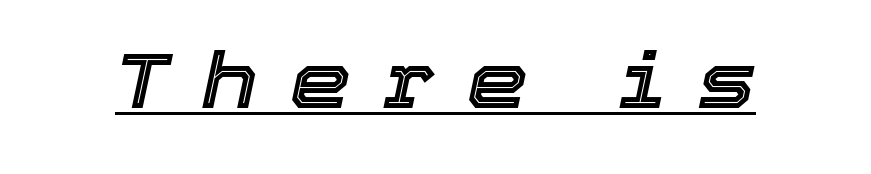
The face used here is rendered with a markedly widened letterfit. Observe the lean: these are italic letterforms. Quick note: underline on. This sample has the flowing, uneven cadence of proportional lettering.
